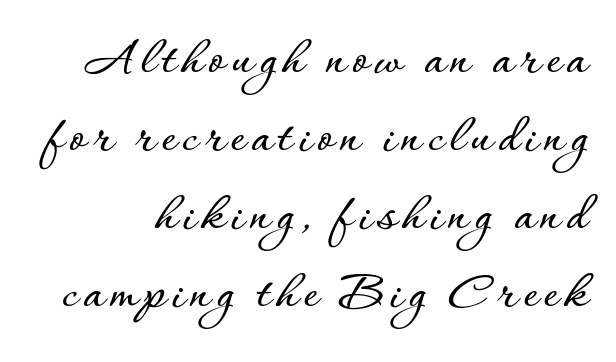
The image shows 55 px text type; set normal line spacing (1.42x), not underlined; low stroke contrast and a small x-height.
